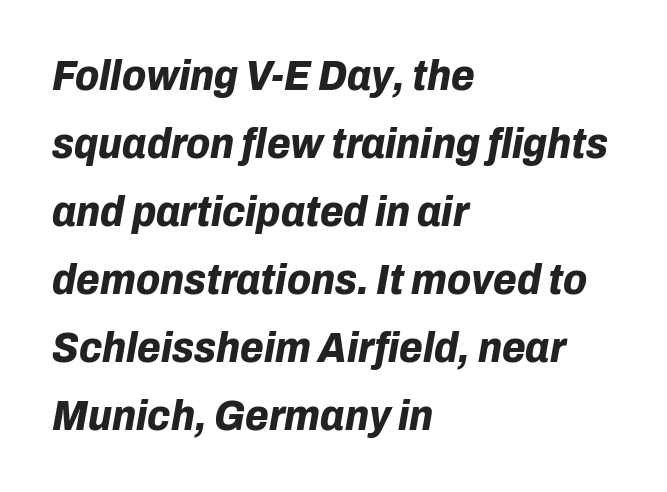
The image shows 43 px bold type, italic (leaning right); set left-aligned, normal line spacing (1.58x), normal letter spacing, not underlined; low stroke contrast and a medium x-height.
